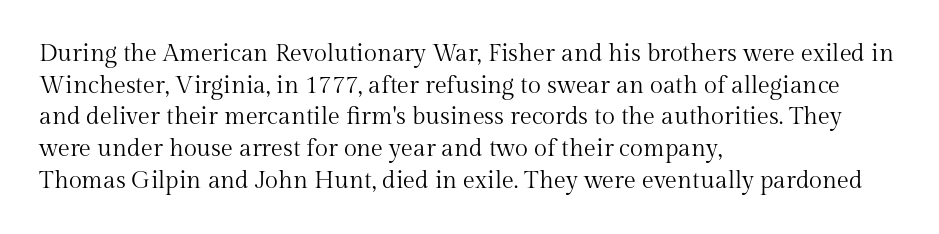
{"italic": "no", "bold": "no", "underline": "no", "align": "left", "line_spacing": "normal", "line_spacing_ratio": 1.32, "letter_spacing": "normal", "letter_spacing_em": 0.0, "glyph_px": 24}
